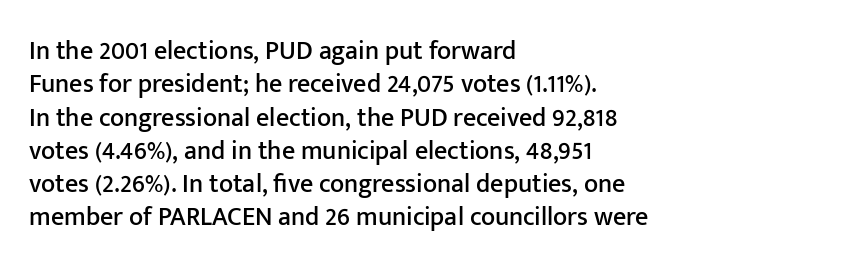
Beneath every word, the page is bare. Evenly set lines give the paragraph a standard silhouette. The compositor pushed each line to the left boundary. Spacing between characters is what you'd get straight out of the box. When letters stand straight like this, we call the style roman or upright.
